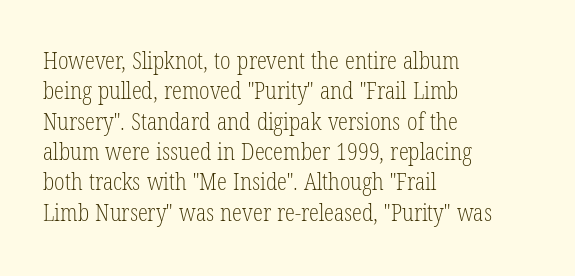
The image shows 23 px text type, upright; set left-aligned, normal line spacing (1.32x), normal letter spacing, not underlined.
